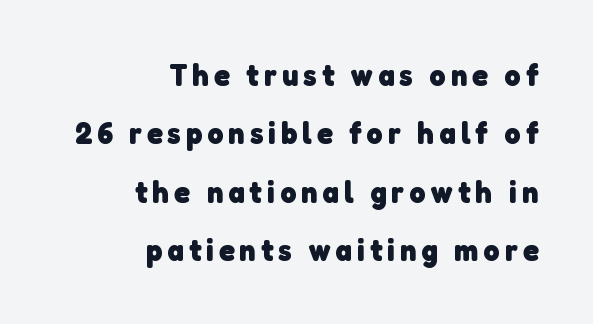
The typeface chosen for these lines omits serifs. Just letters on the line, the space beneath them empty. Varying glyph widths throughout — classic text-font behaviour. In terms of weight, the rendering is a true, heavy bold.
